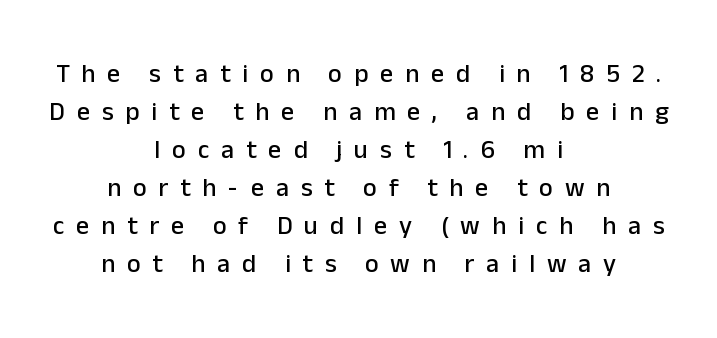
The image shows 26 px text type, upright; set centered, normal line spacing (1.46x), unusually wide letter spacing (+0.46 em), not underlined.
